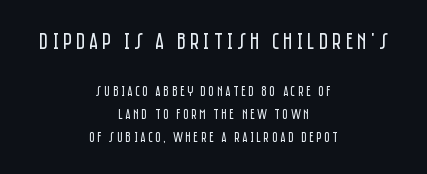
The image shows 23 px text type, upright; set centered, normal line spacing (1.64x), not underlined; the first (top) block is 1.64x larger.
